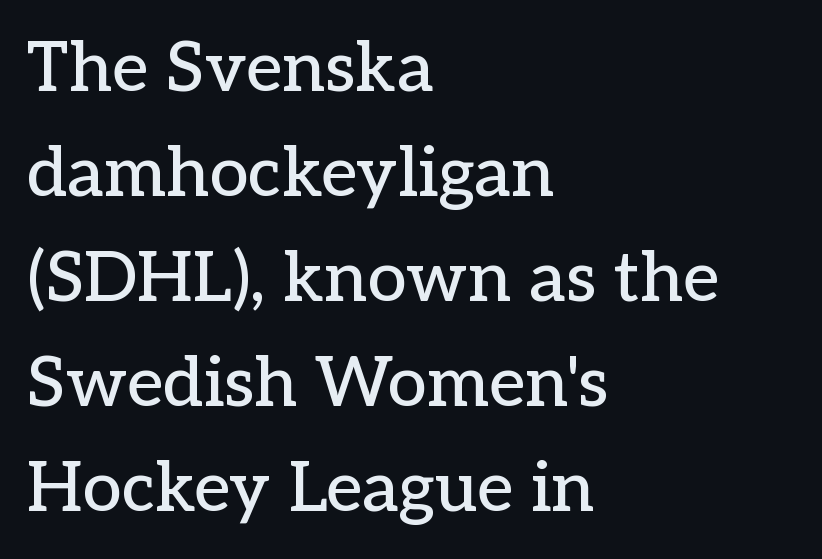
The image shows 70 px serif type, upright; set left-aligned, normal line spacing (1.5x), normal letter spacing, not underlined; low stroke contrast and a medium x-height.
